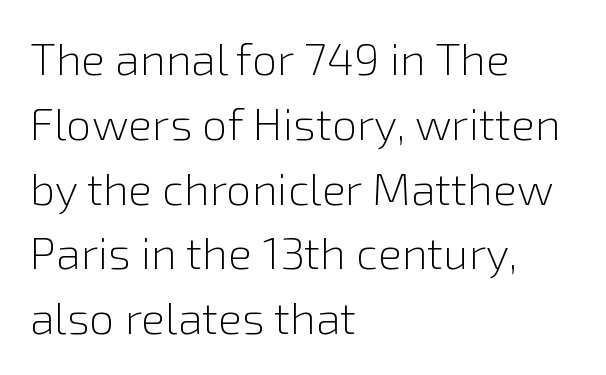
The image shows 45 px light sans-serif type, upright; set left-aligned, normal line spacing (1.44x), normal letter spacing, not underlined; low stroke contrast and a medium x-height.
